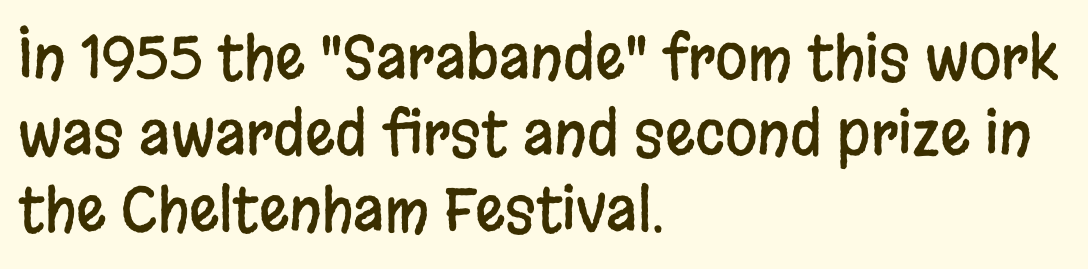
Q: Is the text italic (slanted)? A: No, it is upright.
Q: Is the typeface a serif or a sans-serif typeface? A: Sans-serif.
Q: Is the text underlined? A: No.
Q: How is the paragraph aligned? A: Left-aligned.
Q: Is the spacing between letters normal or unusually wide? A: Normal.
Q: Is the spacing between lines tight, normal or loose? A: Normal.
Q: Width (condensed, normal, or wide)? A: Condensed.
Q: Stroke contrast? A: Low.
Q: x-height? A: Large.
Q: Monospaced? A: No.
